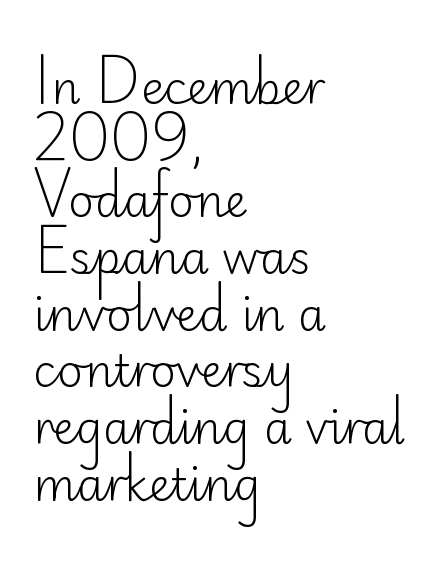
Q: Is the text bold? A: No.
Q: Is the text italic (slanted)? A: No, it is upright.
Q: Is the typeface a serif or a sans-serif typeface? A: Sans-serif.
Q: Is the text underlined? A: No.
Q: How is the paragraph aligned? A: Left-aligned.
Q: Is the spacing between letters normal or unusually wide? A: Normal.
Q: Is the spacing between lines tight, normal or loose? A: Normal.
Q: Width (condensed, normal, or wide)? A: Normal.
Q: Stroke contrast? A: Low.
Q: x-height? A: Small.
Q: Monospaced? A: No.
